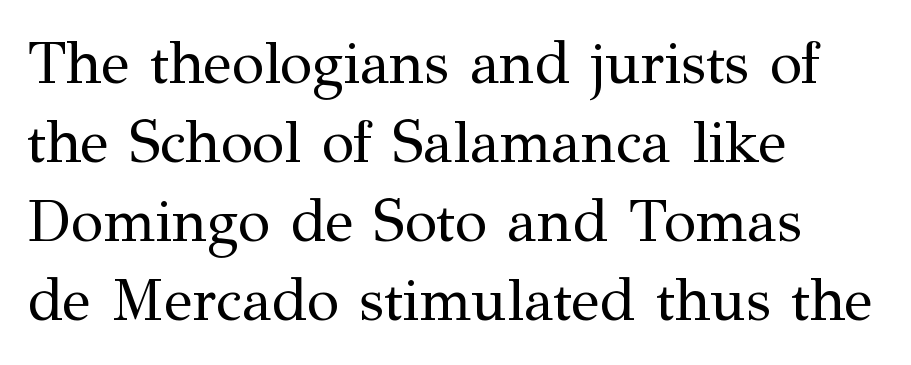
The passage shown is typed in a proportional face where columns would drift. Reading down the column, the eye jumps a familiar distance to each next line. The words here are not underlined. Standard letterfit; no display-style spreading of the glyphs.
